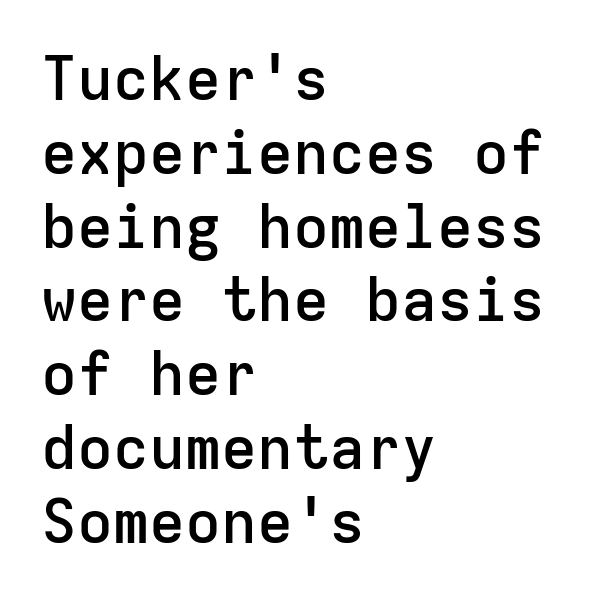
{"serif": "no", "italic": "no", "bold": "semi", "weight": "semibold", "width": "normal", "stroke_contrast": "low", "x_height": "medium", "monospaced": "yes", "underline": "no", "align": "left", "line_spacing_ratio": 1.23, "letter_spacing": "normal", "letter_spacing_em": 0.0, "glyph_px": 60}
